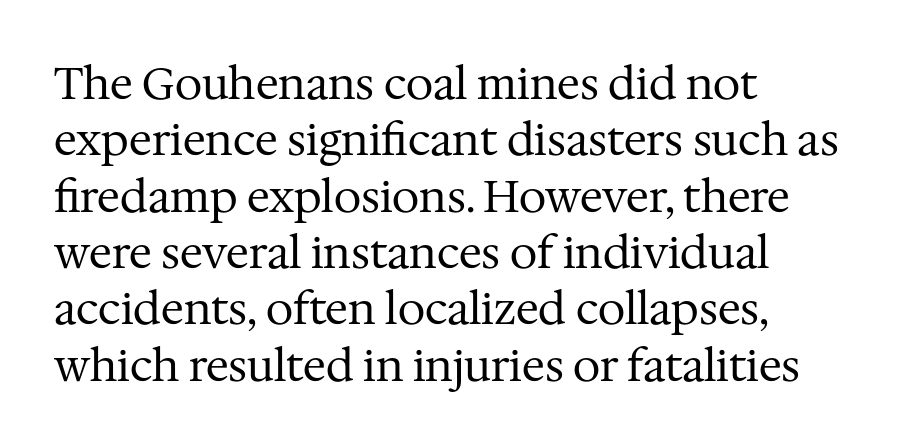
Vertical strokes here are truly vertical. Visually the block forms a straight wall on the left and a jagged coastline on the right. No heavy texture on the line: the type isn't bold. One glance says typical: line gaps are just what's usual.
